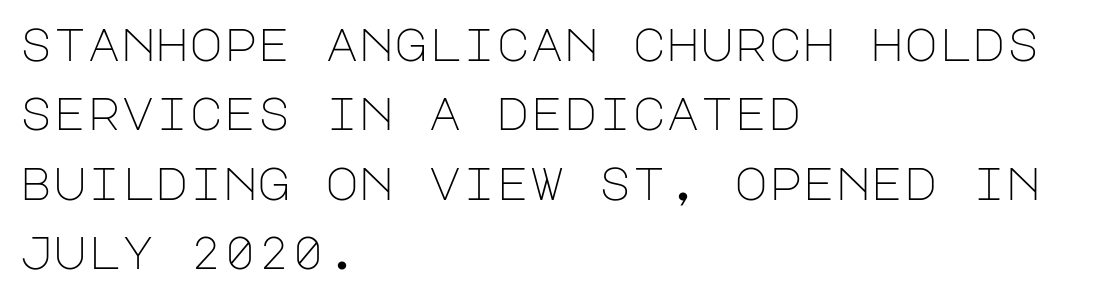
{"serif": "no", "italic": "no", "bold": "no", "weight": "light", "width": "normal", "stroke_contrast": "low", "x_height": "large", "underline": "no", "align": "left", "line_spacing": "normal", "line_spacing_ratio": 1.51, "letter_spacing": "normal", "letter_spacing_em": 0.0, "glyph_px": 46}
